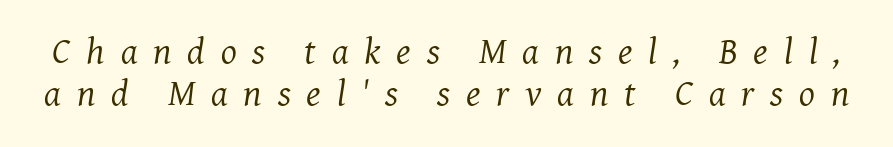
{"serif": "yes", "italic": "yes", "lean": "right", "slant_degrees": 8, "bold": "no", "weight": "regular", "width": "normal", "stroke_contrast": "medium", "x_height": "medium", "monospaced": "no", "underline": "no", "line_spacing": "tight", "line_spacing_ratio": 1.14, "letter_spacing": "wide", "letter_spacing_em": 0.43, "glyph_px": 37}
